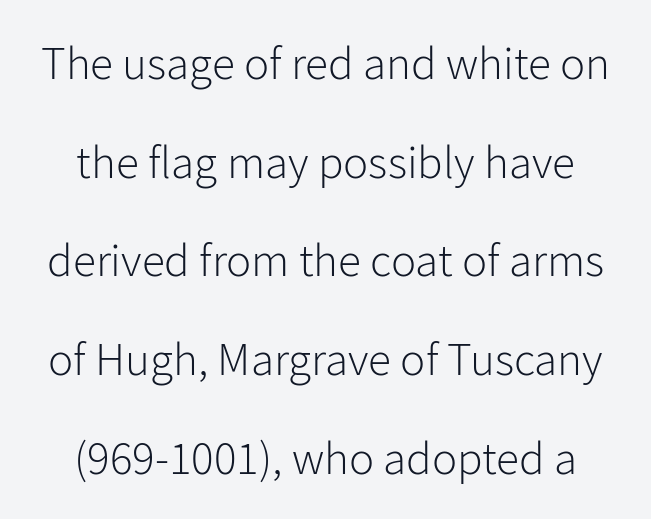
{"serif": "no", "italic": "no", "bold": "no", "weight": "light", "width": "normal", "stroke_contrast": "low", "x_height": "medium", "monospaced": "no", "underline": "no", "line_spacing": "loose", "line_spacing_ratio": 2.1, "letter_spacing": "normal", "letter_spacing_em": 0.0, "glyph_px": 47}
